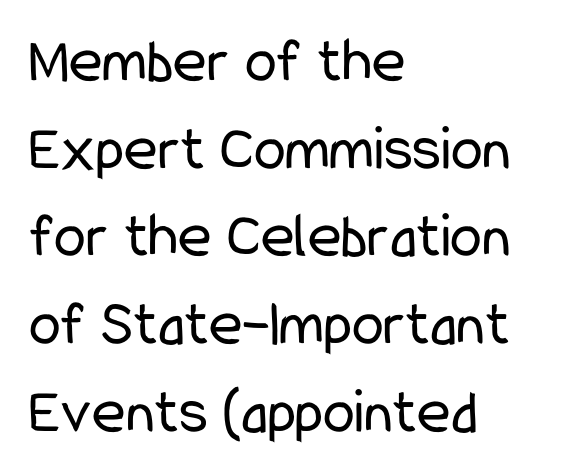
The image shows 64 px regular-weight, condensed sans-serif type, upright; set left-aligned, normal line spacing (1.37x), normal letter spacing, not underlined; low stroke contrast and a medium x-height.
